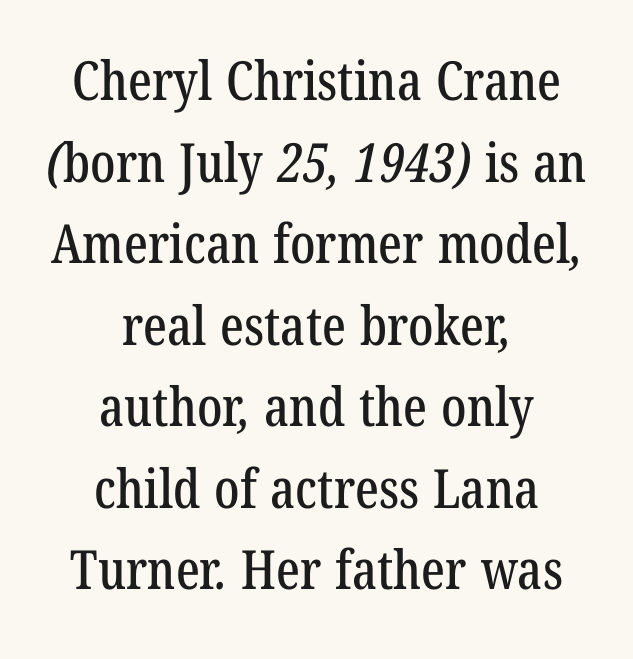
Q: Is the typeface a serif or a sans-serif typeface? A: Serif.
Q: Is the text underlined? A: No.
Q: How is the paragraph aligned? A: Centered.
Q: Is the spacing between letters normal or unusually wide? A: Normal.
Q: Is the spacing between lines tight, normal or loose? A: Normal.
Q: Width (condensed, normal, or wide)? A: Condensed.
Q: Stroke contrast? A: Low.
Q: x-height? A: Medium.
Q: Monospaced? A: No.
